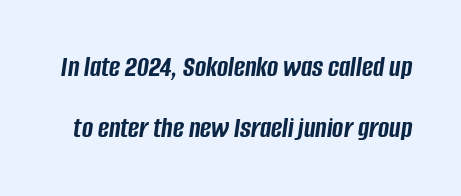
The image shows 30 px semibold, condensed type, italic (leaning right); set loose line spacing (2.04x), normal letter spacing, not underlined; low stroke contrast and a large x-height.
